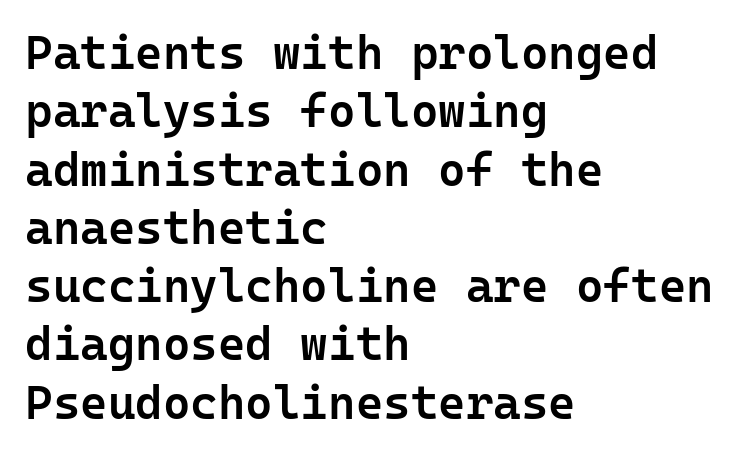
{"serif": "no", "italic": "no", "bold": "semi", "weight": "semibold", "width": "normal", "stroke_contrast": "low", "x_height": "medium", "monospaced": "yes", "underline": "no", "align": "left", "line_spacing_ratio": 1.24, "letter_spacing": "normal", "letter_spacing_em": 0.0, "glyph_px": 47}
